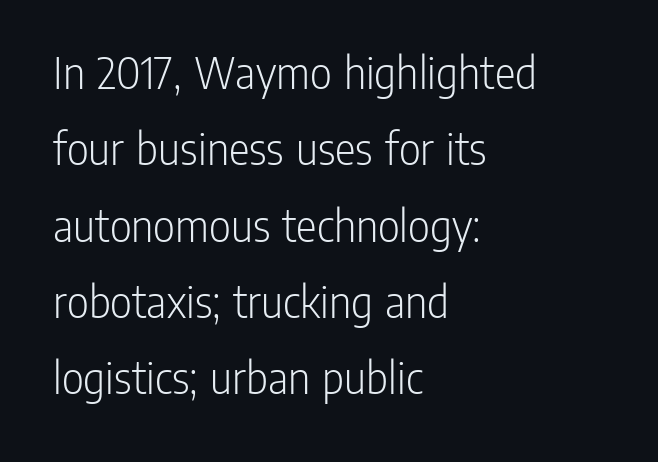
The zone under the glyphs is completely vacant. Caption: face not bold, strokes unweighted. This rendering employs a face without finishing strokes, i.e., a sans-serif. The leading is moderate, giving the passage an even texture. Line starts are locked; line ends wander. Proportional: the letters do not fall into vertical columns.
